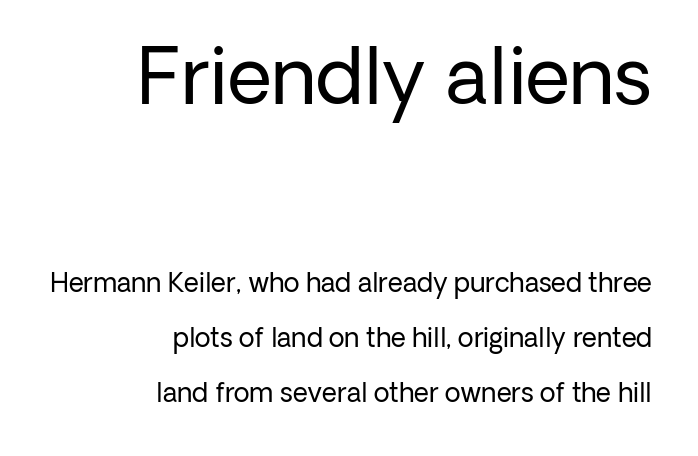
{"serif": "no", "italic": "no", "bold": "no", "weight": "regular", "width": "normal", "stroke_contrast": "low", "x_height": "medium", "monospaced": "no", "underline": "no", "align": "right", "line_spacing": "loose", "line_spacing_ratio": 2.13, "letter_spacing": "normal", "letter_spacing_em": 0.0, "larger_block": "first", "size_ratio": 2.96, "glyph_px": 77}
